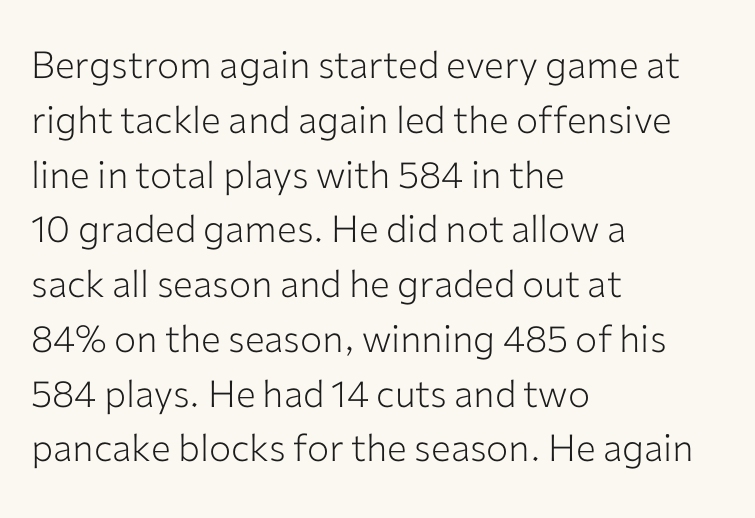
Q: Is the text bold? A: No.
Q: Is the text italic (slanted)? A: No, it is upright.
Q: Is the typeface a serif or a sans-serif typeface? A: Sans-serif.
Q: Is the text underlined? A: No.
Q: How is the paragraph aligned? A: Left-aligned.
Q: Is the spacing between letters normal or unusually wide? A: Normal.
Q: Is the spacing between lines tight, normal or loose? A: Normal.
Q: Width (condensed, normal, or wide)? A: Normal.
Q: Stroke contrast? A: Low.
Q: x-height? A: Medium.
Q: Monospaced? A: No.
